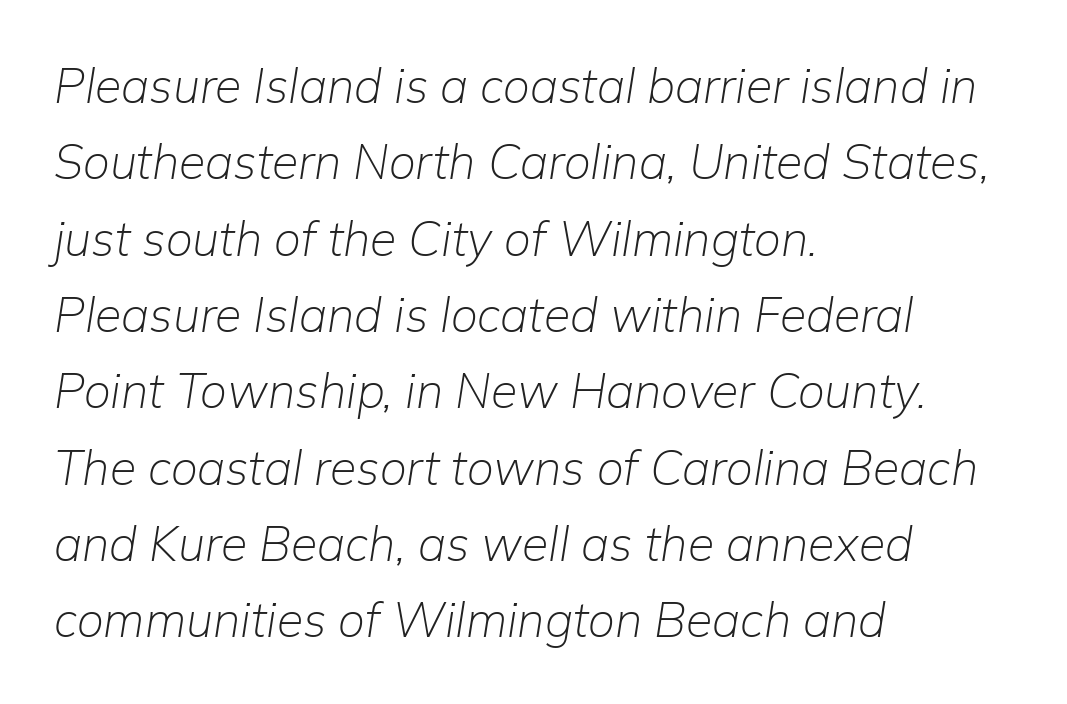
Q: Is the text bold? A: No.
Q: Is the text italic (slanted)? A: Yes, it leans right by about 9 degrees.
Q: Is the text underlined? A: No.
Q: How is the paragraph aligned? A: Left-aligned.
Q: Is the spacing between letters normal or unusually wide? A: Normal.
Q: Is the spacing between lines tight, normal or loose? A: Normal.
Q: Width (condensed, normal, or wide)? A: Normal.
Q: Stroke contrast? A: Low.
Q: x-height? A: Medium.
Q: Monospaced? A: No.
